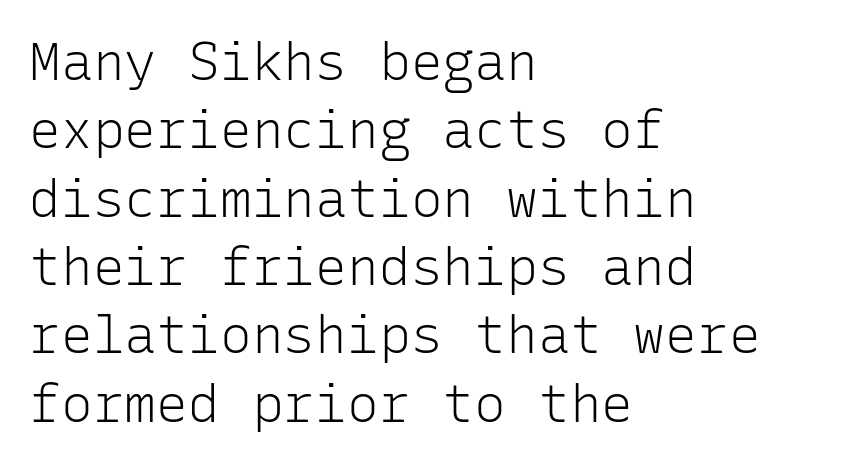
{"serif": "no", "italic": "no", "bold": "no", "weight": "light", "width": "normal", "stroke_contrast": "low", "x_height": "medium", "monospaced": "yes", "underline": "no", "align": "left", "line_spacing": "normal", "line_spacing_ratio": 1.29, "letter_spacing": "normal", "letter_spacing_em": 0.0, "glyph_px": 53}
